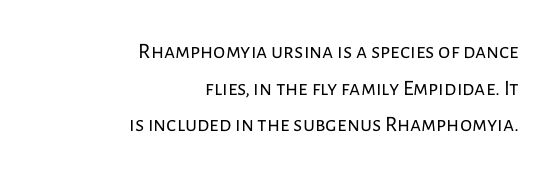
The image shows 22 px text type, upright; set right-aligned, normal line spacing (1.67x), normal letter spacing, not underlined.
